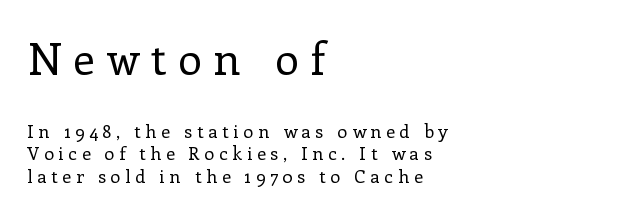
{"serif": "yes", "italic": "no", "bold": "no", "weight": "regular", "width": "normal", "stroke_contrast": "low", "x_height": "medium", "monospaced": "no", "underline": "no", "align": "left", "line_spacing": "normal", "line_spacing_ratio": 1.26, "letter_spacing": "wide", "letter_spacing_em": 0.26, "larger_block": "first", "size_ratio": 2.44, "glyph_px": 44}
